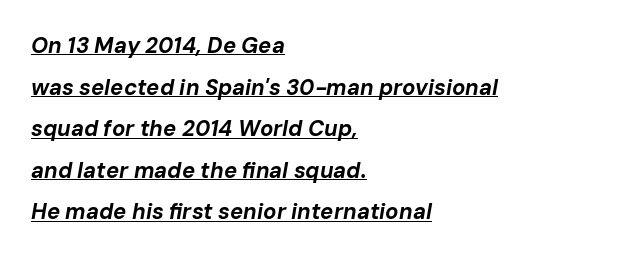
Q: Is the text bold? A: Yes.
Q: Is the text italic (slanted)? A: Yes, it leans right by about 10 degrees.
Q: Is the text underlined? A: Yes.
Q: How is the paragraph aligned? A: Left-aligned.
Q: Is the spacing between letters normal or unusually wide? A: Normal.
